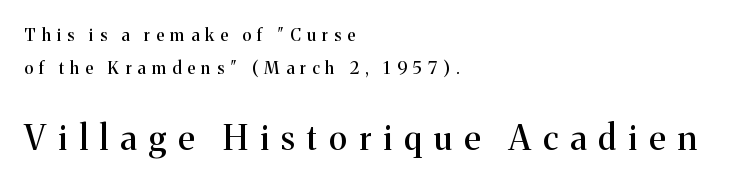
Q: Is the text italic (slanted)? A: No, it is upright.
Q: Is the typeface a serif or a sans-serif typeface? A: Serif.
Q: Is the text underlined? A: No.
Q: How is the paragraph aligned? A: Left-aligned.
Q: Is the spacing between letters normal or unusually wide? A: Unusually wide.
Q: Is the spacing between lines tight, normal or loose? A: Loose.
Q: Which block of text is set in a larger size, the first (top) or the second (bottom)? A: The second (bottom) one.
Q: Width (condensed, normal, or wide)? A: Normal.
Q: Stroke contrast? A: Medium.
Q: x-height? A: Medium.
Q: Monospaced? A: No.
